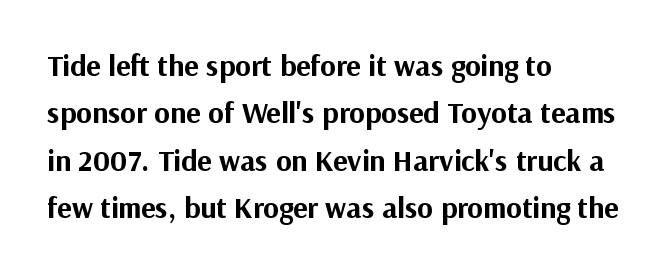
{"serif": "no", "italic": "no", "bold": "yes", "weight": "bold", "width": "normal", "stroke_contrast": "medium", "x_height": "medium", "monospaced": "no", "underline": "no", "align": "left", "line_spacing": "normal", "line_spacing_ratio": 1.58, "letter_spacing": "normal", "letter_spacing_em": 0.0, "glyph_px": 30}
